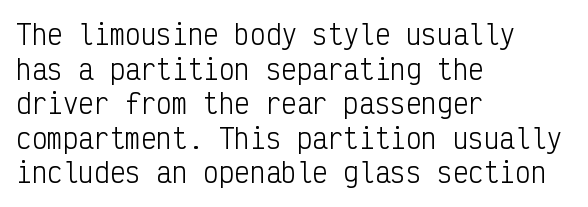
{"italic": "no", "bold": "no", "underline": "no", "align": "left", "line_spacing": "normal", "line_spacing_ratio": 1.33, "letter_spacing": "normal", "letter_spacing_em": 0.0, "glyph_px": 26}
